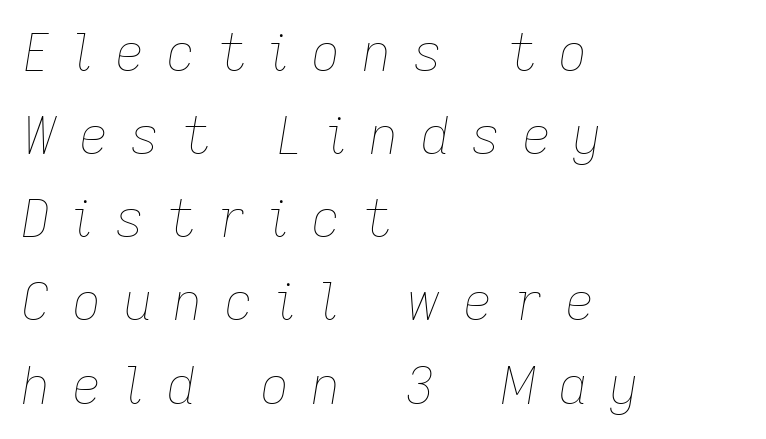
Looks like regular typesetting: each glyph gets only the width it needs. The letters are slanted; this is an italic face. The line texture is sparse and dotted thanks to wide tracking. The strip under each line holds only bare page.
